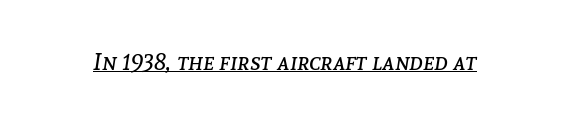
{"italic": "yes", "lean": "right", "slant_degrees": 8, "bold": "no", "underline": "yes", "letter_spacing": "normal", "letter_spacing_em": 0.0, "glyph_px": 24}
